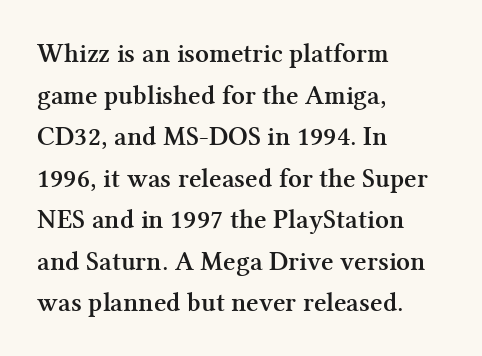
This sample keeps an unexceptional amount of space between lines. Which margin do the lines hug? The left one — the right edge is uneven. The specimen omits any rule beneath the text block's lines. Students, note that the glyphs here touch the page at normal intervals. This is heavy type, rendered in bold.
